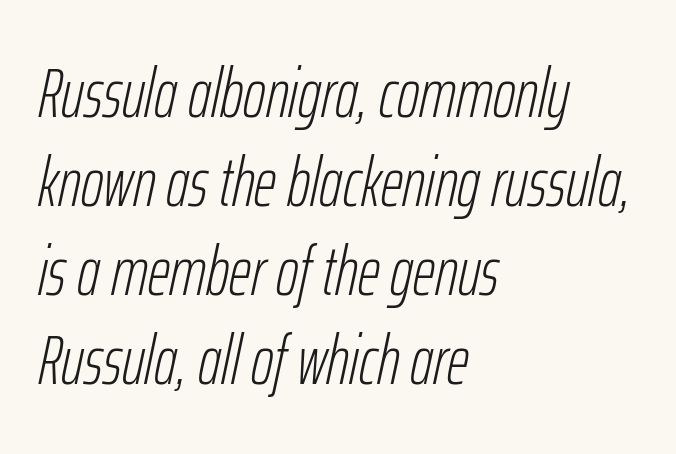
Each letter keeps its own natural width here, so spacing adapts to shape. Designer's note — italics engaged. The space beneath each line is pristine and unruled. Rows of type keep a routine distance in the vertical direction. Tracking value appears to be zero — textbook default spacing. The cut favours lightness, reaching ordinary text weight at its darkest.
